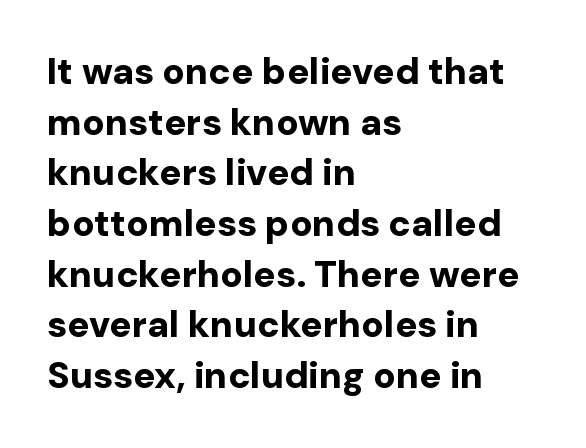
The image shows 37 px bold sans-serif type, upright; set left-aligned, normal line spacing (1.37x), normal letter spacing, not underlined; low stroke contrast and a medium x-height.
